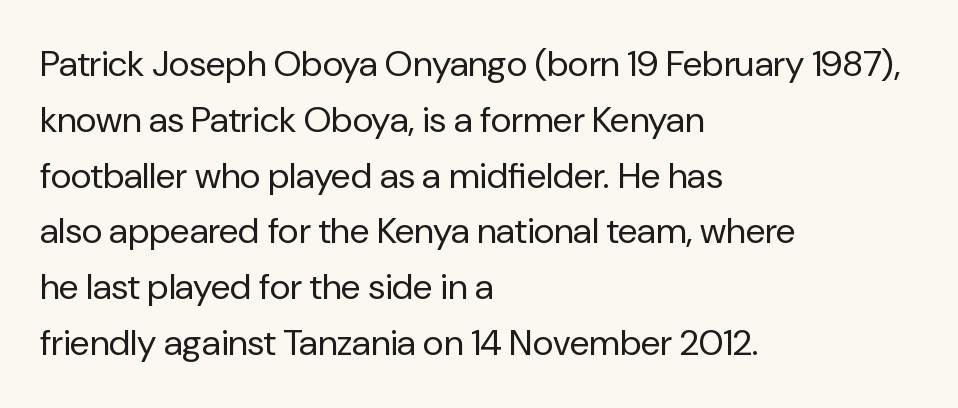
Each row of text sits above clean, open space. Vertically, the passage feels balanced, rows spaced as you'd expect. The letters carry no serifs — their stems end cleanly without finishing strokes. Left-aligned paragraph, ragged on the right. The specimen reads as upright at a glance.
